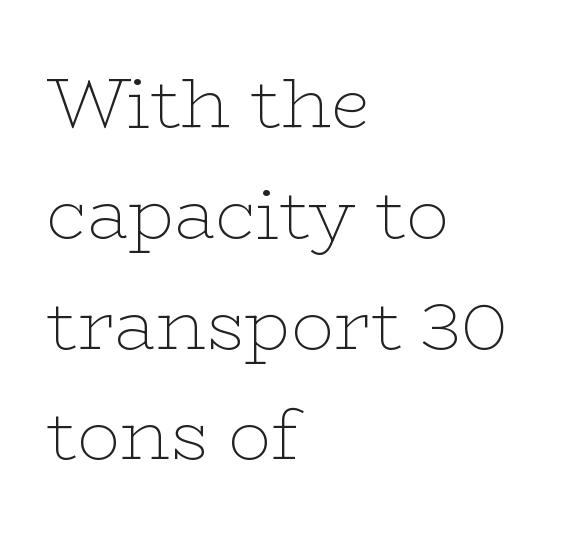
The image shows 71 px thin, wide serif type, upright; set left-aligned, normal line spacing (1.56x), normal letter spacing, not underlined; low stroke contrast and a medium x-height.
